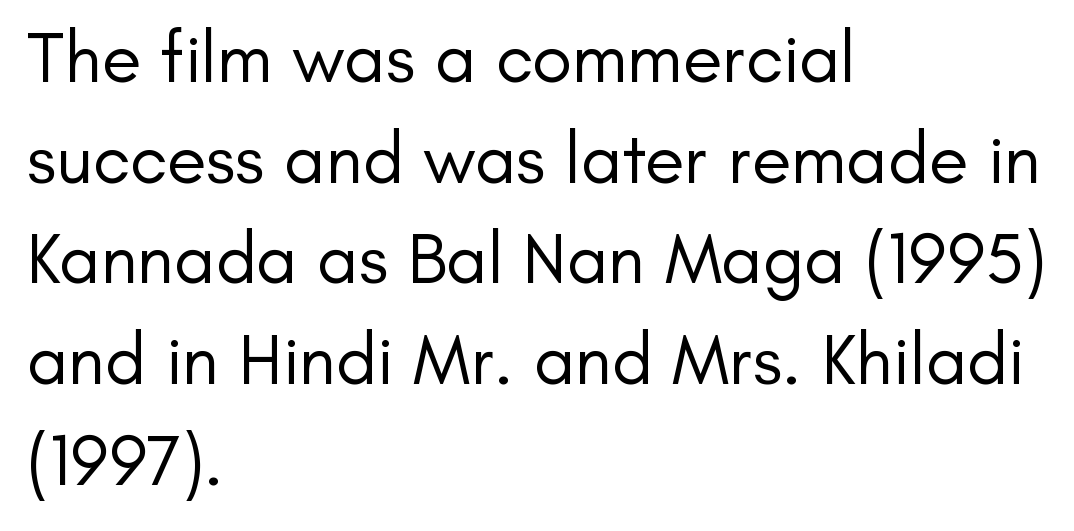
The lettering holds an erect, upright posture throughout. Letter spacing: default. The passage shown is typed in a proportional face where columns would drift. Lines of text with bare space underneath. The text was rendered using a sans face with plain stroke endings. Weight: in the light-to-regular range.
